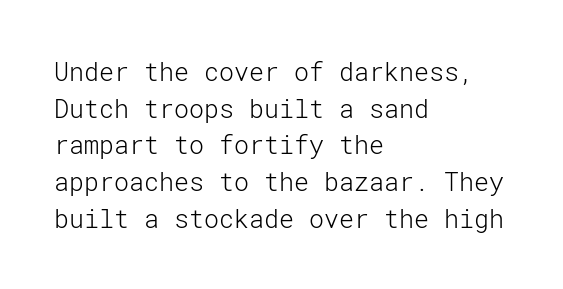
Weight: in the light-to-regular range. In CSS terms this would be text-align: left. The letters stand straight up with perfectly vertical stems. Each new line begins a customary step beneath the previous one. Characters follow at the spacing the type designer built in.
